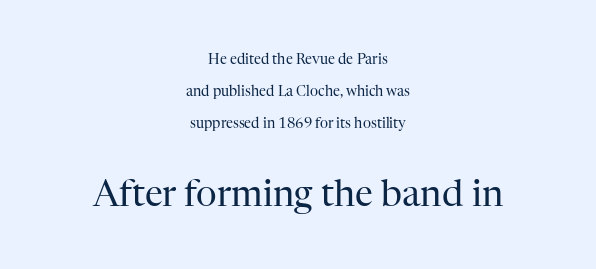
Q: Is the text bold? A: No.
Q: Is the text italic (slanted)? A: No, it is upright.
Q: Is the typeface a serif or a sans-serif typeface? A: Serif.
Q: Is the text underlined? A: No.
Q: How is the paragraph aligned? A: Centered.
Q: Is the spacing between letters normal or unusually wide? A: Normal.
Q: Is the spacing between lines tight, normal or loose? A: Loose.
Q: Which block of text is set in a larger size, the first (top) or the second (bottom)? A: The second (bottom) one.
Q: Width (condensed, normal, or wide)? A: Normal.
Q: Stroke contrast? A: High.
Q: x-height? A: Medium.
Q: Monospaced? A: No.
